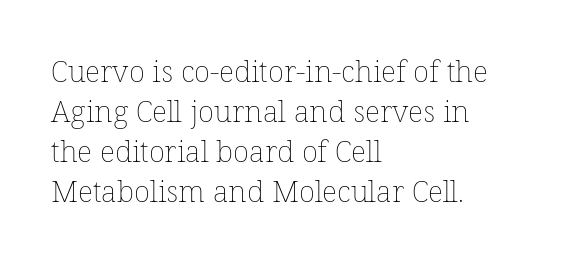
{"italic": "no", "bold": "no", "weight": "thin", "width": "normal", "stroke_contrast": "low", "x_height": "medium", "monospaced": "no", "underline": "no", "align": "left", "line_spacing": "normal", "line_spacing_ratio": 1.33, "letter_spacing": "normal", "letter_spacing_em": 0.0, "glyph_px": 30}
